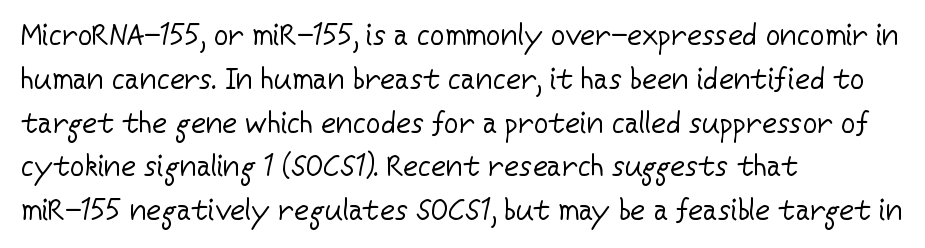
This is not heavy type; no bold has been used. A typesetter would call this proportional, since set widths differ per character. Compared with typical body copy, the letter spacing here is the same. The passage shown is not underscored anywhere.
